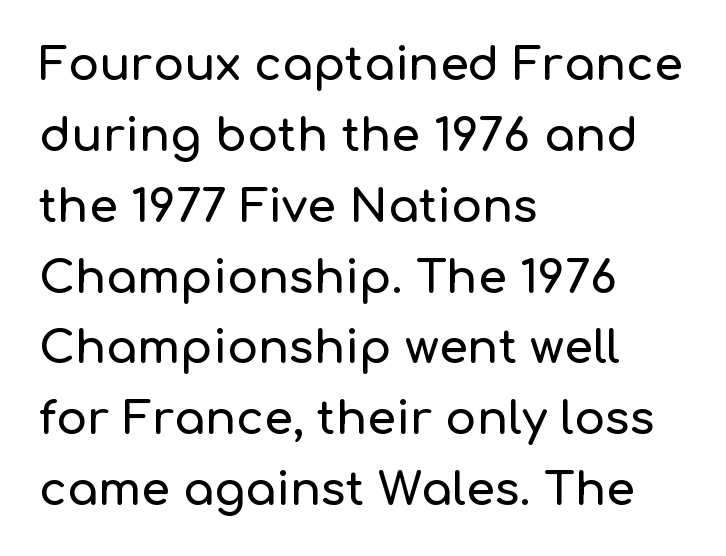
Q: Is the text italic (slanted)? A: No, it is upright.
Q: Is the typeface a serif or a sans-serif typeface? A: Sans-serif.
Q: Is the text underlined? A: No.
Q: How is the paragraph aligned? A: Left-aligned.
Q: Is the spacing between letters normal or unusually wide? A: Normal.
Q: Is the spacing between lines tight, normal or loose? A: Normal.
Q: Width (condensed, normal, or wide)? A: Normal.
Q: Stroke contrast? A: Low.
Q: x-height? A: Medium.
Q: Monospaced? A: No.
